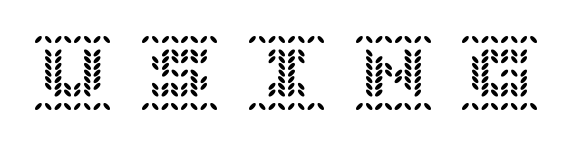
The image shows 78 px text type, upright; set unusually wide letter spacing (+0.37 em), not underlined; a large x-height.
